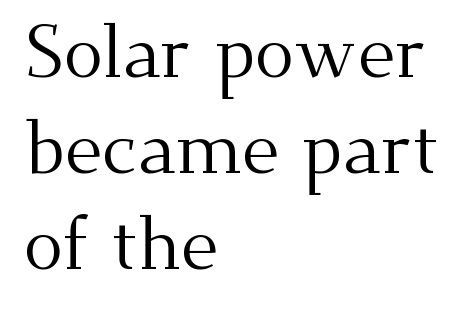
{"serif": "yes", "italic": "no", "bold": "no", "weight": "regular", "width": "normal", "stroke_contrast": "medium", "x_height": "small", "monospaced": "no", "underline": "no", "align": "left", "line_spacing": "normal", "line_spacing_ratio": 1.3, "letter_spacing": "normal", "letter_spacing_em": 0.0, "glyph_px": 74}
